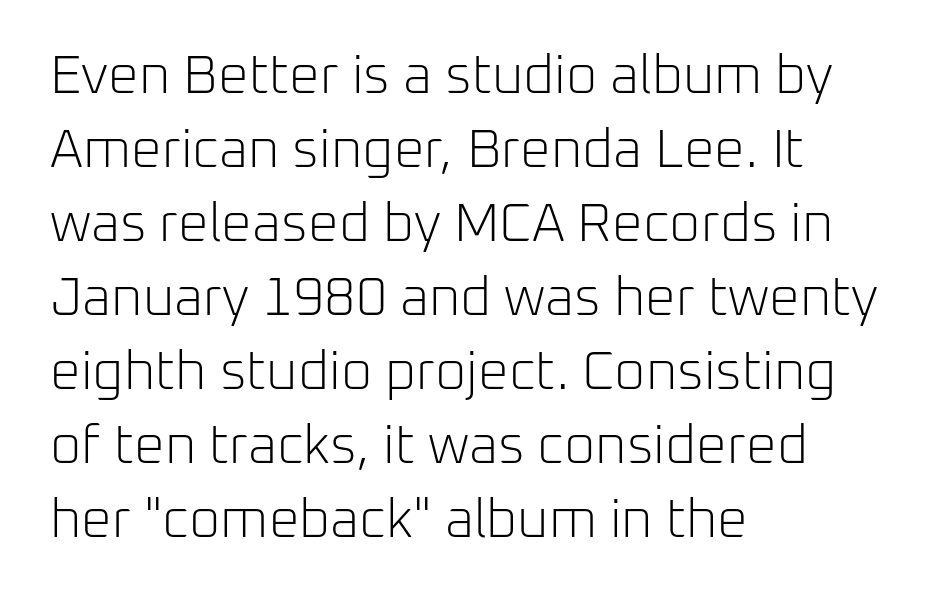
{"serif": "no", "italic": "no", "bold": "no", "weight": "light", "width": "normal", "stroke_contrast": "low", "x_height": "medium", "monospaced": "no", "underline": "no", "align": "left", "line_spacing": "normal", "line_spacing_ratio": 1.37, "letter_spacing": "normal", "letter_spacing_em": 0.0, "glyph_px": 54}
